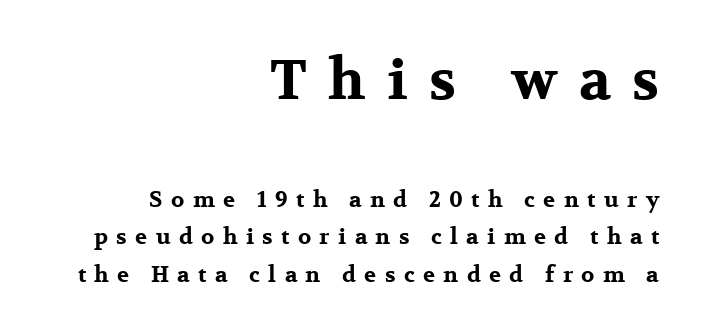
{"serif": "yes", "italic": "no", "bold": "yes", "weight": "bold", "width": "wide", "stroke_contrast": "medium", "x_height": "medium", "monospaced": "no", "underline": "no", "align": "right", "line_spacing_ratio": 1.71, "letter_spacing": "wide", "letter_spacing_em": 0.38, "larger_block": "first", "size_ratio": 2.55, "glyph_px": 56}
